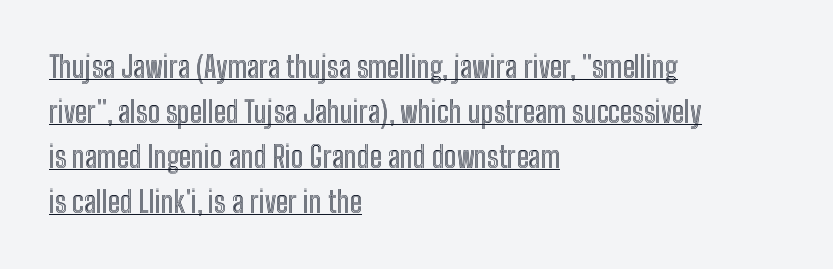
{"italic": "no", "width": "condensed", "x_height": "medium", "monospaced": "no", "underline": "yes", "align": "left", "line_spacing": "normal", "line_spacing_ratio": 1.55, "letter_spacing": "normal", "letter_spacing_em": 0.0, "glyph_px": 29}
